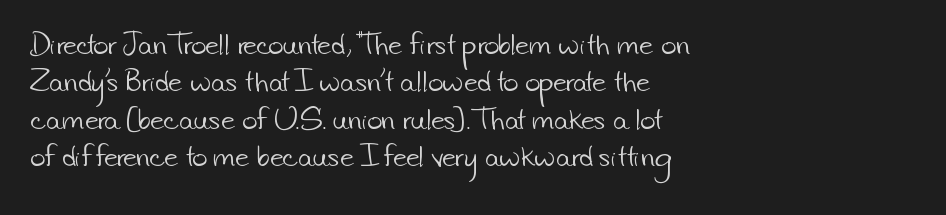
The image shows 26 px text type; set left-aligned, normal line spacing (1.44x), normal letter spacing, not underlined.
